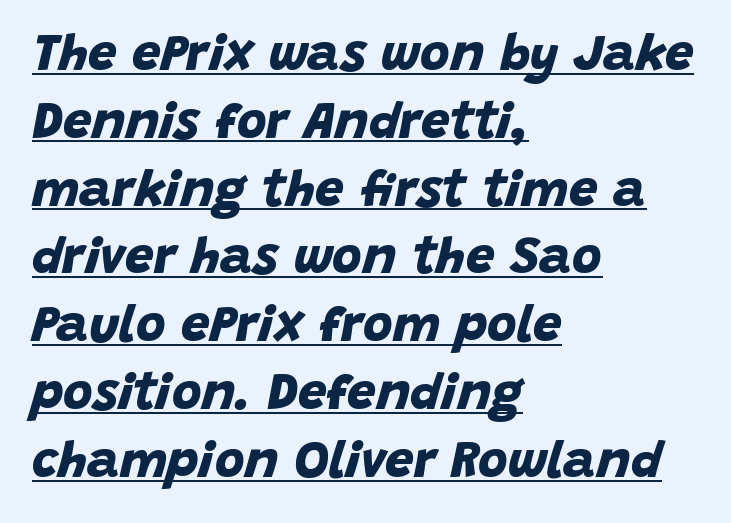
On the weight axis this lands at bold, roughly 700. Spacing verdict: proportional, widths tailored to each character. The horizontal fit of the characters is conventional and even. The passage is arranged the way most books set body copy — flush left. Letterform terminals end flat and unadorned throughout the passage. Notice how descenders clear the ascenders below comfortably — that's standard leading.
